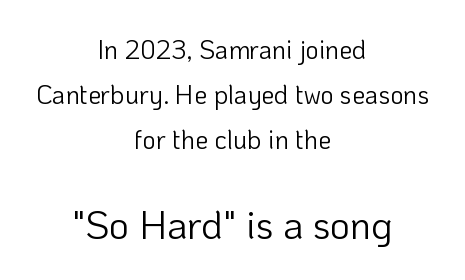
{"serif": "no", "italic": "no", "bold": "no", "weight": "light", "width": "normal", "stroke_contrast": "low", "x_height": "medium", "monospaced": "no", "underline": "no", "align": "center", "line_spacing_ratio": 1.74, "letter_spacing": "normal", "letter_spacing_em": 0.0, "larger_block": "second", "size_ratio": 1.5, "glyph_px": 39}
